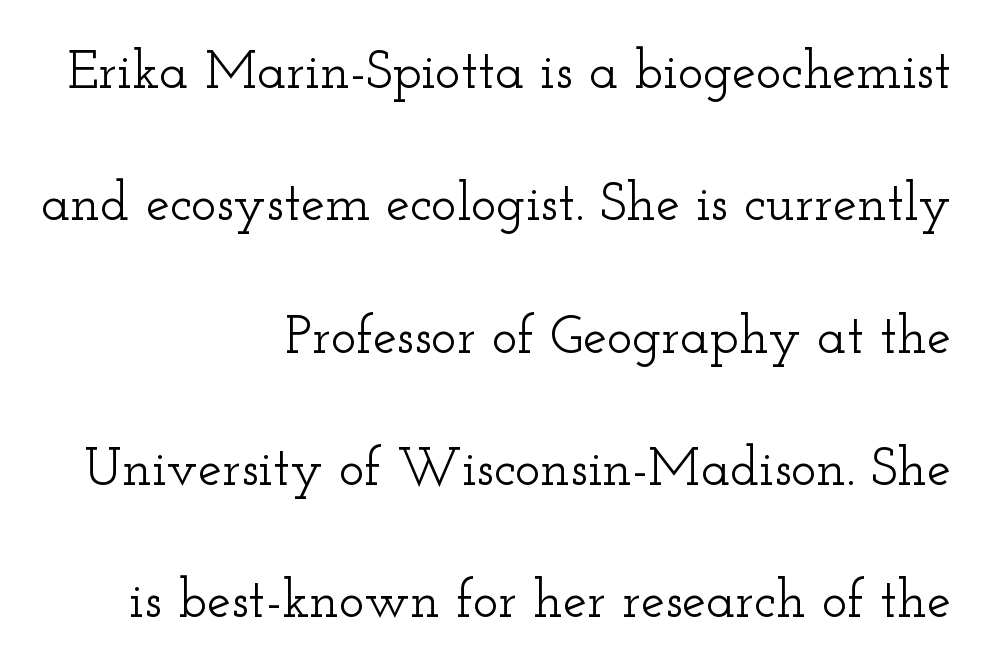
{"serif": "yes", "italic": "no", "width": "wide", "stroke_contrast": "low", "x_height": "small", "monospaced": "no", "underline": "no", "align": "right", "line_spacing": "loose", "line_spacing_ratio": 2.45, "letter_spacing": "normal", "letter_spacing_em": 0.0, "glyph_px": 54}
